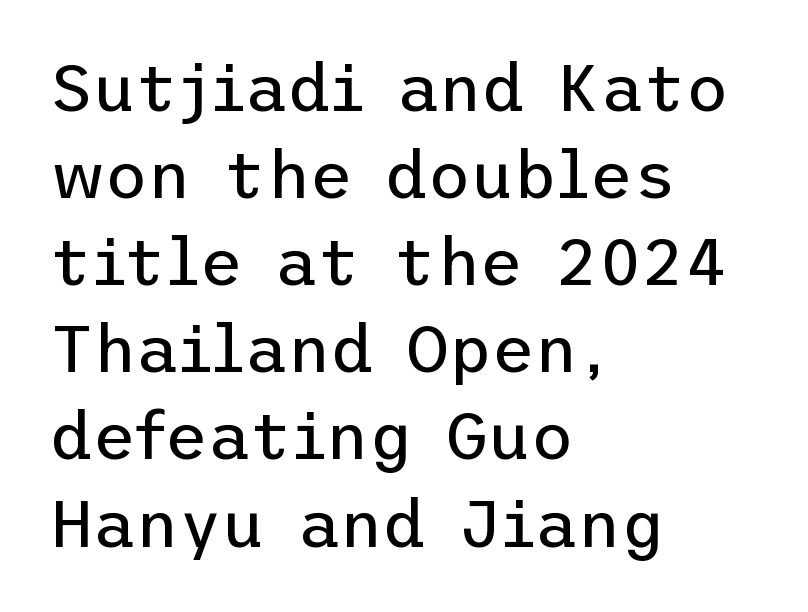
The image shows 66 px regular-weight sans-serif type, upright; set left-aligned, normal line spacing (1.32x), normal letter spacing, not underlined; low stroke contrast and a medium x-height.
